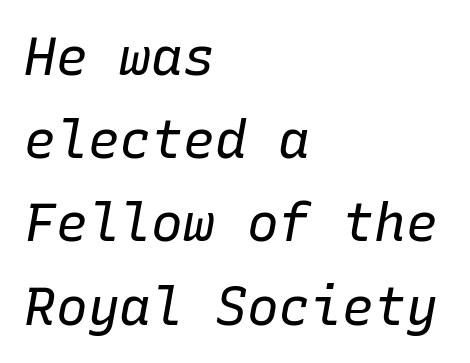
{"italic": "yes", "lean": "right", "slant_degrees": 10, "bold": "no", "weight": "regular", "width": "normal", "stroke_contrast": "low", "x_height": "medium", "monospaced": "yes", "underline": "no", "align": "left", "line_spacing": "normal", "line_spacing_ratio": 1.57, "letter_spacing": "normal", "letter_spacing_em": 0.0, "glyph_px": 53}
